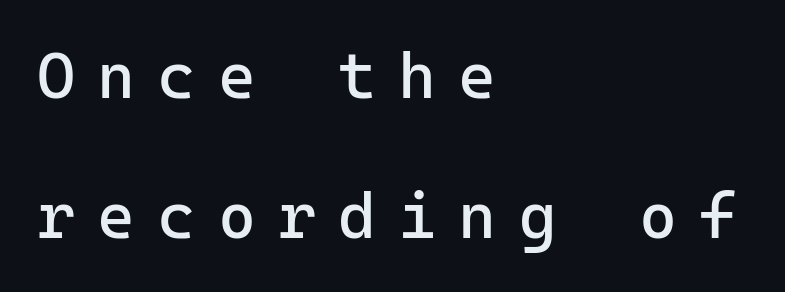
The weight tops out at a normal text grade. You could fit nearly another row in the gap between these rows. Letter spacing: wide. When letters stand straight like this, we call the style roman or upright. This sample has the even, mechanical cadence of fixed-width lettering. The typesetter chose a ragged-right arrangement here.
